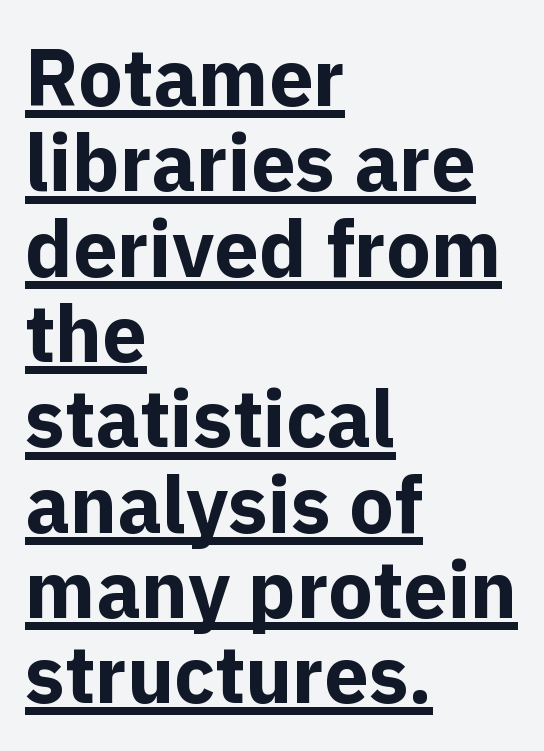
The image shows 79 px bold sans-serif type, upright; set left-aligned, tight line spacing (1.08x), normal letter spacing, underlined; a medium x-height.
